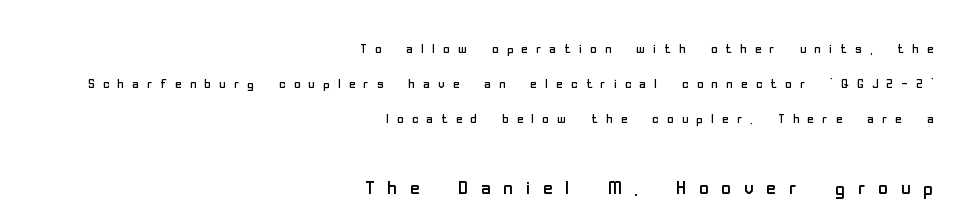
Successive baselines arrive slowly, with a big drop between each. The area under the type is left untouched. It's the straight-up-and-down kind of type. Size contrast runs from small at the top to large at the bottom. The typesetting does not lean heavy: it is not bold.
